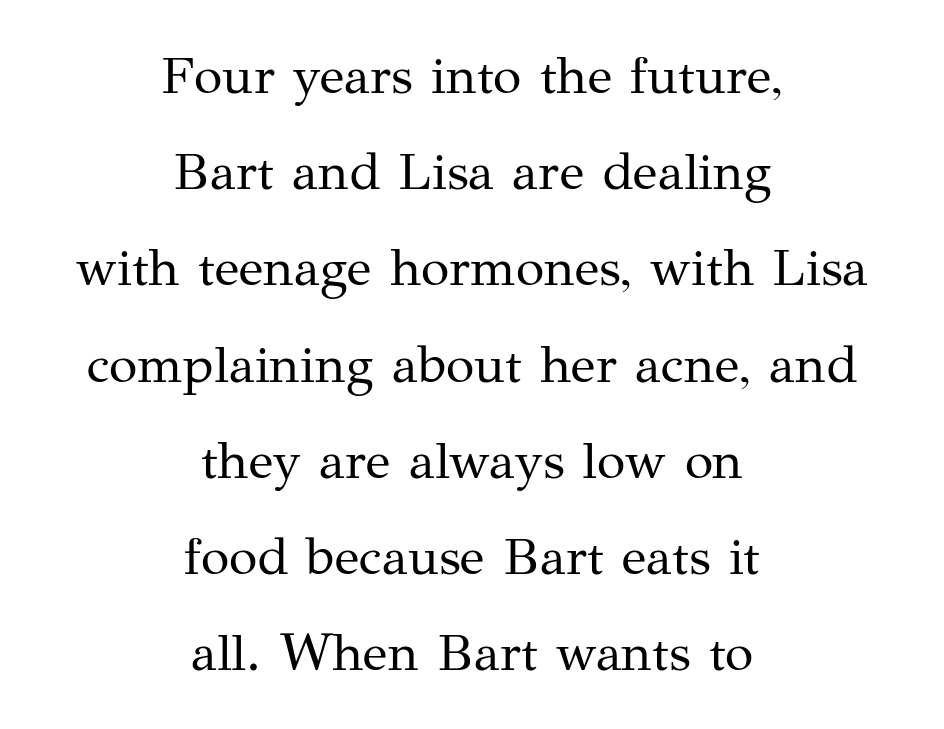
Nope, not italic — everything's standing straight. Summary of weight: not heavy and not bold. The glyphs in this specimen are seriffed. The strip under each line holds only bare page. Note the varied advance widths — an 'i' is clearly narrower than an 'm'. One-word summary of the alignment: center.
